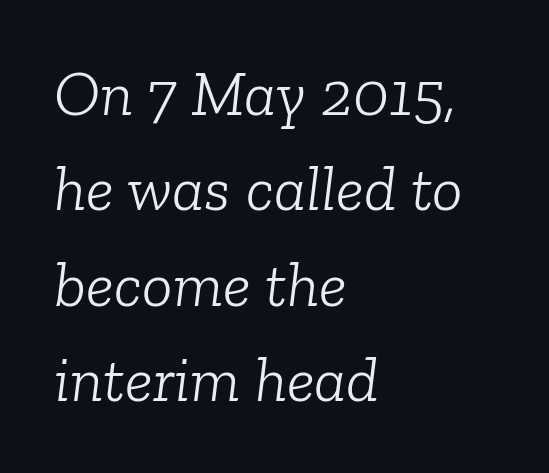
{"serif": "yes", "italic": "yes", "lean": "right", "slant_degrees": 6, "bold": "no", "weight": "light", "width": "normal", "stroke_contrast": "low", "x_height": "medium", "monospaced": "no", "underline": "no", "align": "left", "line_spacing": "normal", "line_spacing_ratio": 1.49, "letter_spacing": "normal", "letter_spacing_em": 0.0, "glyph_px": 64}
